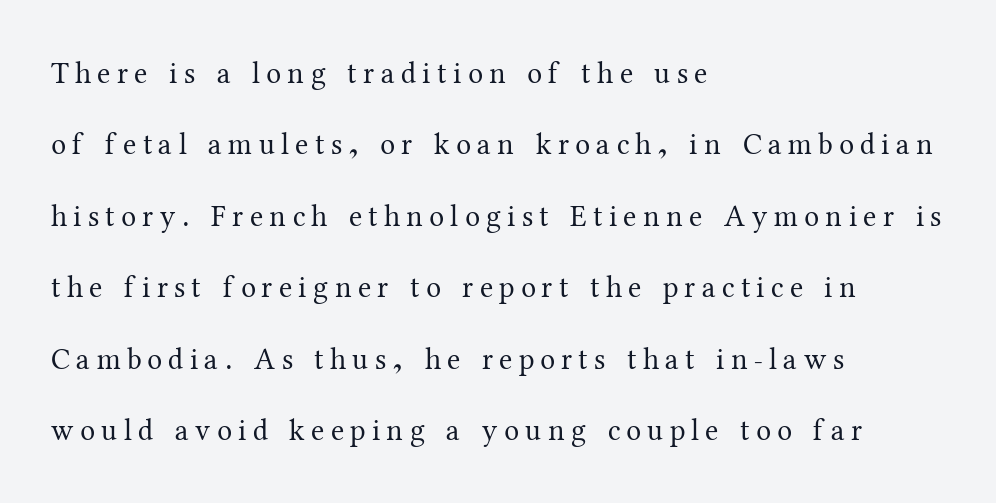
The image shows 30 px regular-weight serif type, upright; set left-aligned, loose line spacing (2.38x), unusually wide letter spacing (+0.21 em), not underlined; medium stroke contrast and a medium x-height.
